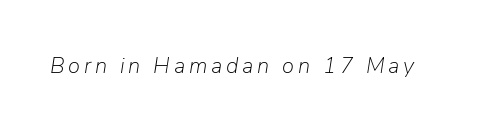
Q: Is the text bold? A: No.
Q: Is the text italic (slanted)? A: Yes, it leans right by about 9 degrees.
Q: Is the text underlined? A: No.
